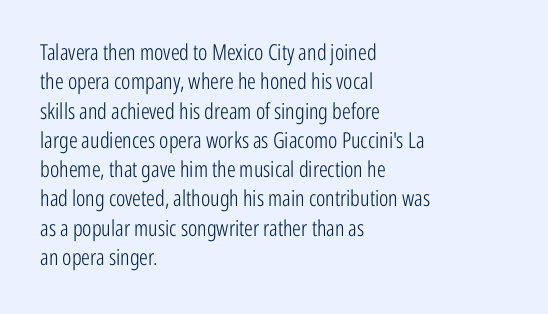
Q: Is the text bold? A: No.
Q: Is the text italic (slanted)? A: No, it is upright.
Q: Is the text underlined? A: No.
Q: How is the paragraph aligned? A: Left-aligned.
Q: Is the spacing between letters normal or unusually wide? A: Normal.
Q: Is the spacing between lines tight, normal or loose? A: Normal.
